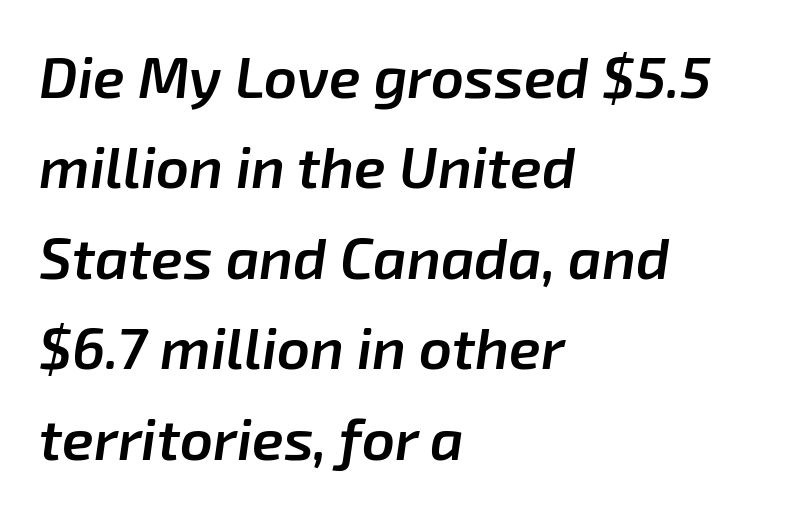
The image shows 58 px semibold type, italic (leaning right); set left-aligned, normal line spacing (1.56x), normal letter spacing, not underlined; low stroke contrast and a medium x-height.
